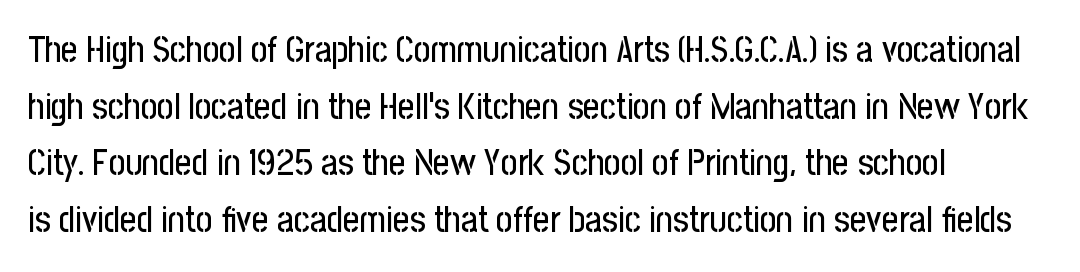
A typesetter would label this face a sans. The letters sit at their default tracking, neither squeezed nor spread. Character widths vary here, with narrow letters taking less room than wide ones. The space beneath each line is pristine and unruled. This rendering uses left alignment, leaving the right contour irregular. Normally led — the rows are evenly, conventionally spaced.
